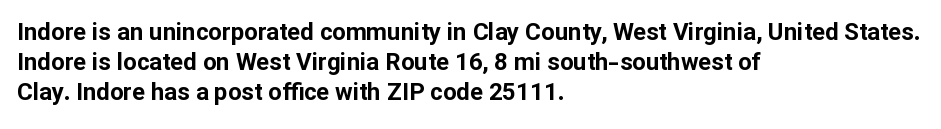
The characters look thick and weighty, a clear bold. Rows of type keep a routine distance in the vertical direction. Each word holds together tightly as a unit, with standard inter-letter gaps. Does the copy run flush right? No — it runs flush left. Beneath every word, the page is bare.
